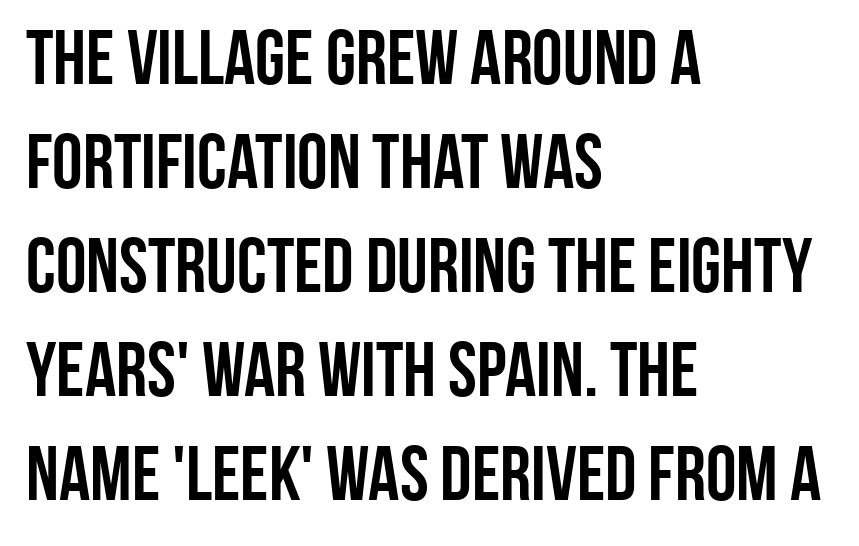
{"serif": "no", "italic": "no", "bold": "yes", "weight": "semibold", "width": "condensed", "stroke_contrast": "low", "x_height": "large", "monospaced": "no", "underline": "no", "align": "left", "line_spacing": "normal", "line_spacing_ratio": 1.35, "letter_spacing": "normal", "letter_spacing_em": 0.0, "glyph_px": 77}
